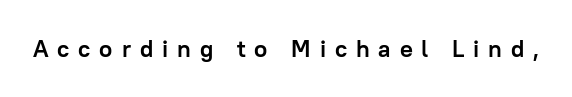
{"italic": "no", "bold": "yes", "underline": "no", "letter_spacing": "wide", "letter_spacing_em": 0.37, "glyph_px": 24}
